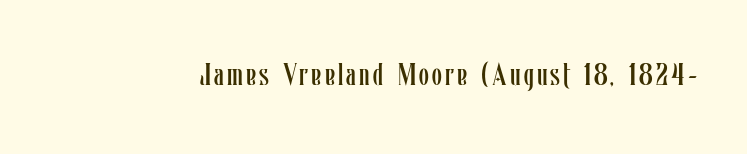
Q: Is the text bold? A: No.
Q: Is the text italic (slanted)? A: No, it is upright.
Q: Is the text underlined? A: No.
Q: Width (condensed, normal, or wide)? A: Condensed.
Q: Stroke contrast? A: Low.
Q: x-height? A: Medium.
Q: Monospaced? A: No.
